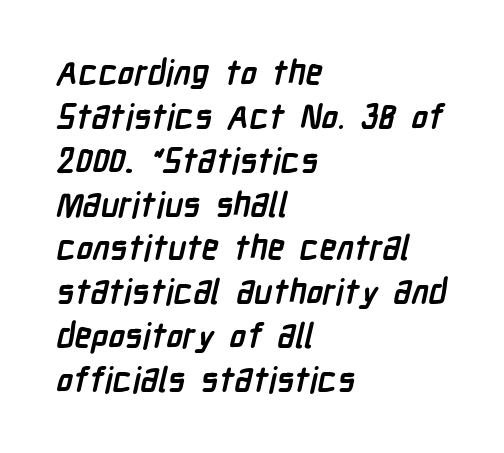
{"serif": "no", "bold": "yes", "weight": "semibold", "width": "condensed", "stroke_contrast": "low", "x_height": "medium", "monospaced": "no", "underline": "no", "align": "left", "line_spacing": "normal", "line_spacing_ratio": 1.29, "letter_spacing": "normal", "letter_spacing_em": 0.0, "glyph_px": 34}
